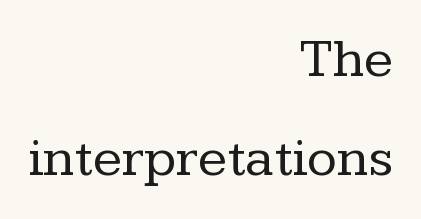
{"serif": "yes", "italic": "no", "bold": "no", "weight": "regular", "width": "normal", "stroke_contrast": "low", "x_height": "medium", "monospaced": "no", "underline": "no", "align": "right", "line_spacing_ratio": 1.8, "letter_spacing": "normal", "letter_spacing_em": 0.0, "glyph_px": 55}
